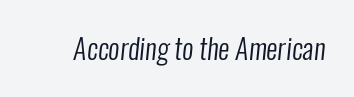
The image shows 28 px regular-weight, condensed sans-serif type; set normal letter spacing, not underlined; low stroke contrast and a medium x-height.
